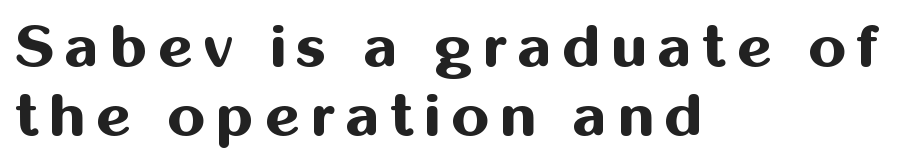
The specimen reads as upright at a glance. A typesetter would label this face a sans. Notice how thick the strokes are: this is what a full bold looks like. The rag falls on the right side of this text block.
